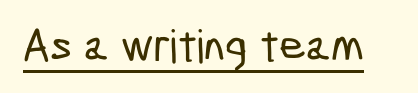
The image shows 46 px condensed sans-serif type; set normal letter spacing, underlined; low stroke contrast and a medium x-height.
